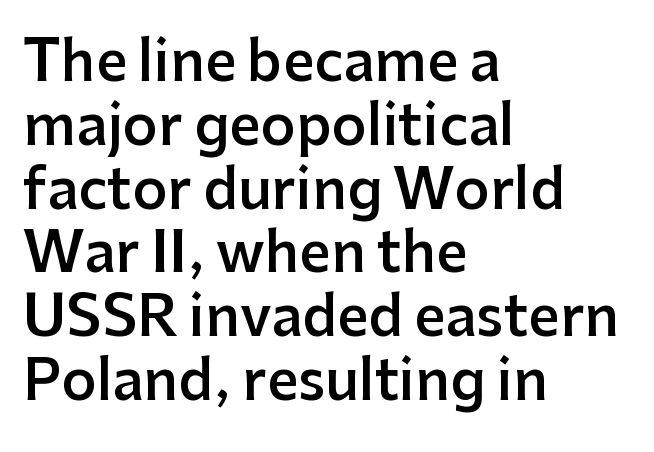
The face used here is proportionally spaced, like ordinary book or web type. Descenders hang freely into open space. Bold? Not quite — semibold, heavier than regular but stopping short. The specimen reads as upright at a glance. Typographically, this falls in the sans-serif category.
